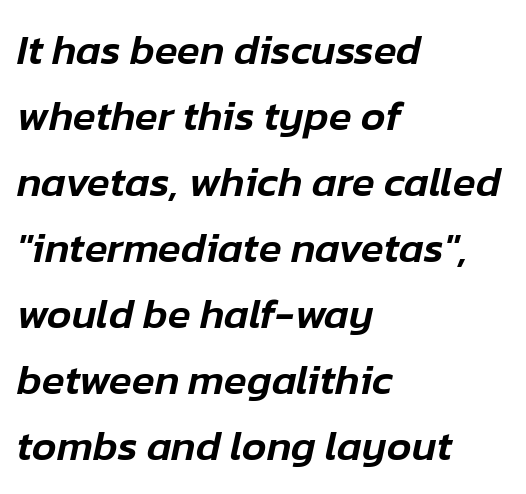
The image shows 42 px text type, italic (leaning right); set left-aligned, normal line spacing (1.57x), normal letter spacing, not underlined; low stroke contrast and a medium x-height.
